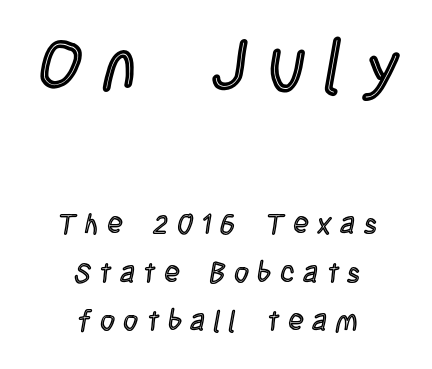
Descender tails drop into unmarked territory. In CSS terms this would be text-align: center. Characters follow at a spacing far wider than the type designer built in. Visually, the top section dominates because its glyphs are scaled up. Varying glyph widths throughout — classic text-font behaviour.
